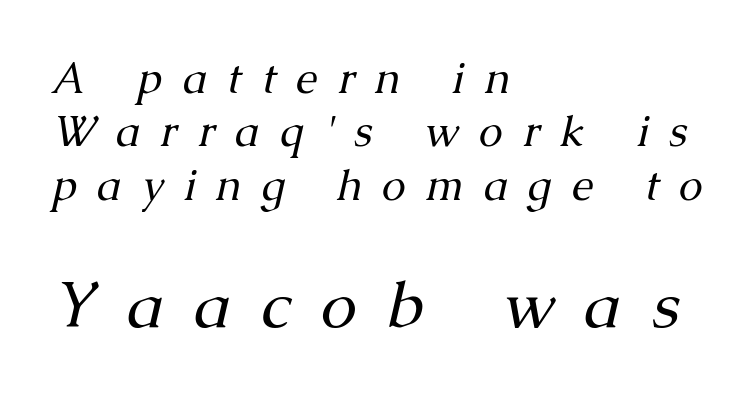
{"serif": "yes", "italic": "yes", "lean": "right", "slant_degrees": 13, "bold": "no", "weight": "regular", "width": "normal", "stroke_contrast": "medium", "x_height": "medium", "monospaced": "no", "underline": "no", "align": "left", "line_spacing_ratio": 1.24, "letter_spacing": "wide", "letter_spacing_em": 0.47, "larger_block": "second", "size_ratio": 1.51, "glyph_px": 65}
